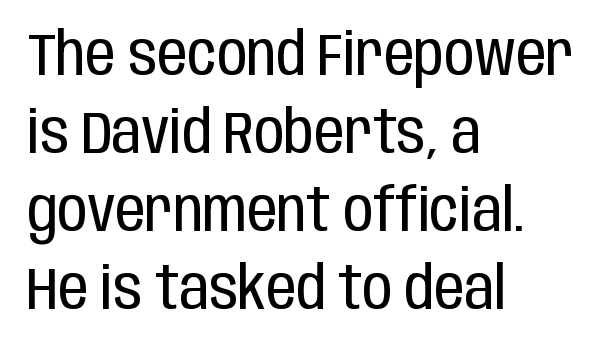
The space directly below the letters is spotless. Posture: vertical. The letters sit at their default tracking, neither squeezed nor spread. Rows of type keep a routine distance in the vertical direction. The font sits on the lighter half of the weight spectrum, regular included.
